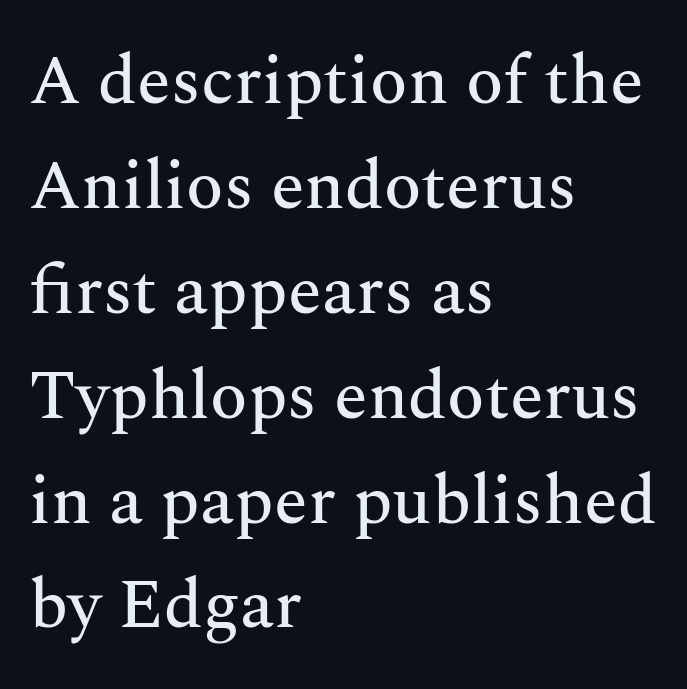
The image shows 69 px serif type, upright; set left-aligned, normal line spacing (1.52x), normal letter spacing, not underlined; medium stroke contrast and a medium x-height.
